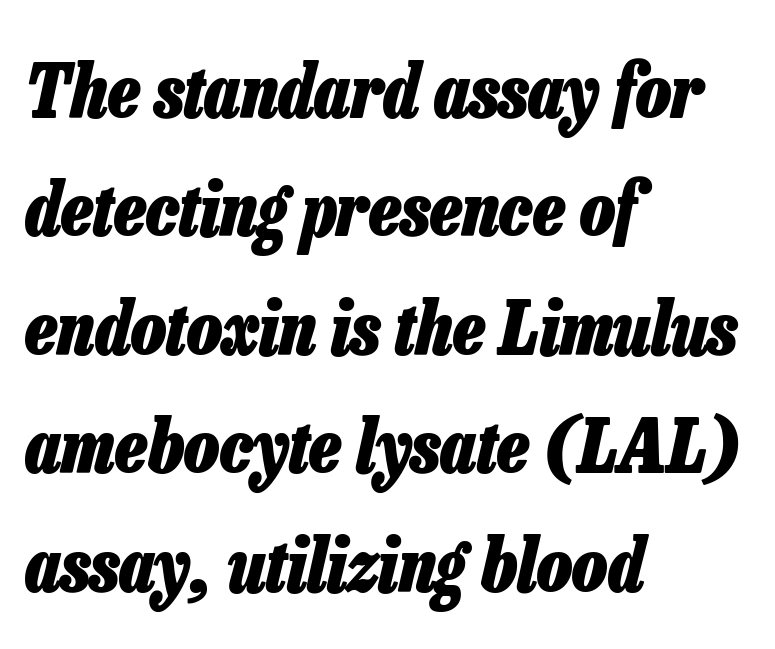
Layout note: lines flush left. The letters advance in unequal steps, a hallmark of proportional type. How heavy is the stroke? Heavy — this is a bold. This sample uses an oblique cut, with every glyph tilted off the vertical. Summary of vertical rhythm: regular, with standard interline spacing. The zone under the glyphs is completely vacant.
